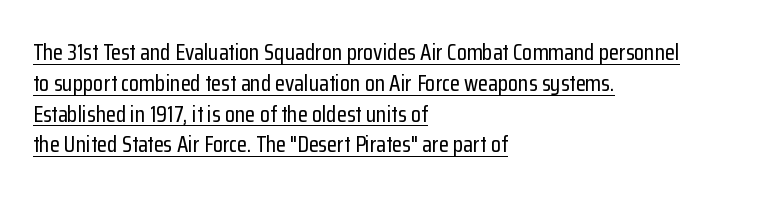
A typesetter would call this zero additional tracking. The setting favours the left margin, as ordinary paragraphs usually do. This rendering features underlined lettering. Each new line begins a customary step beneath the previous one.
